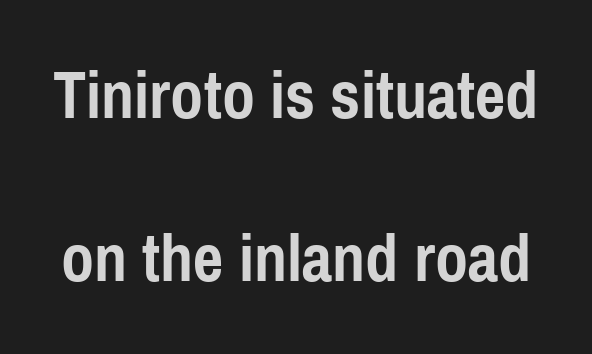
What kind of face is this? One without serifs — a sans. The strip under each line holds only bare page. In terms of posture, this sample is upright. Compared with typical paragraphs, the rows here are farther apart. The horizontal fit of the characters is conventional and even. Character widths vary here, with narrow letters taking less room than wide ones.
